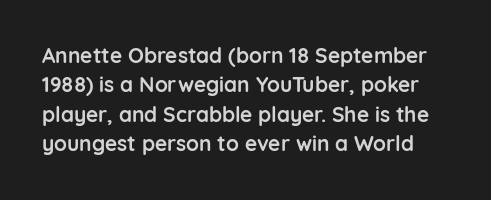
Q: Is the text bold? A: Yes.
Q: Is the text italic (slanted)? A: No, it is upright.
Q: Is the text underlined? A: No.
Q: Is the spacing between letters normal or unusually wide? A: Normal.
Q: Is the spacing between lines tight, normal or loose? A: Normal.
